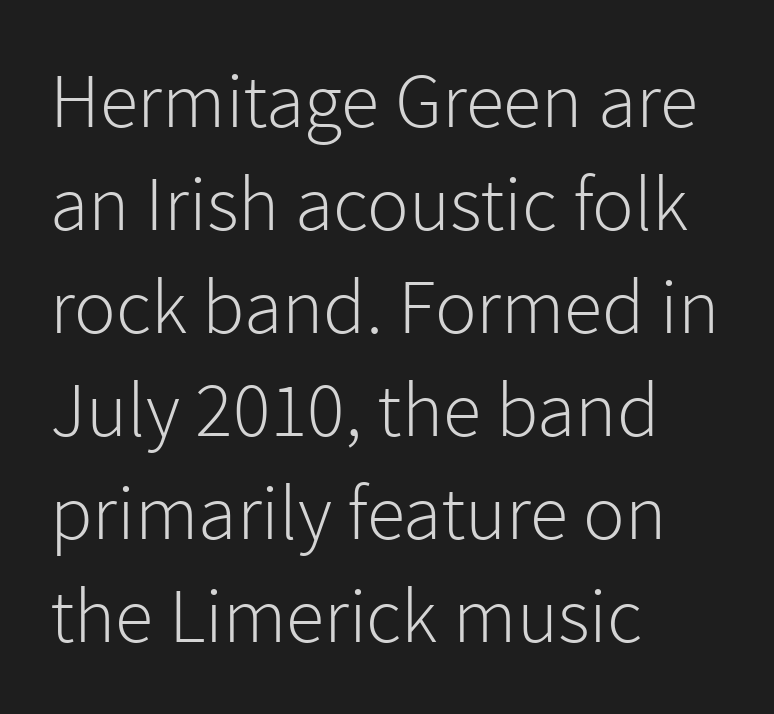
Q: Is the text bold? A: No.
Q: Is the text italic (slanted)? A: No, it is upright.
Q: Is the typeface a serif or a sans-serif typeface? A: Sans-serif.
Q: Is the text underlined? A: No.
Q: How is the paragraph aligned? A: Left-aligned.
Q: Is the spacing between letters normal or unusually wide? A: Normal.
Q: Is the spacing between lines tight, normal or loose? A: Normal.
Q: Width (condensed, normal, or wide)? A: Normal.
Q: x-height? A: Medium.
Q: Monospaced? A: No.
